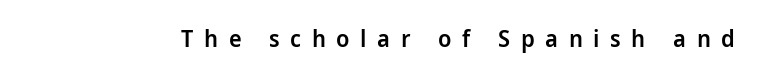
The image shows 24 px text type, upright; set unusually wide letter spacing (+0.44 em), not underlined.
